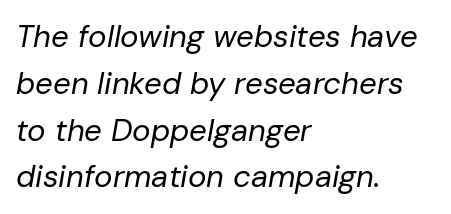
Compared with typical paragraphs, the rows here are spaced about the same. Honestly, the letter spacing is just normal — you wouldn't notice it. Notice how the passage keeps a crisp vertical edge on the left only. A quiet, ordinary-to-light weight characterises the typeface. The words here are not underlined. Quick note: italic.
